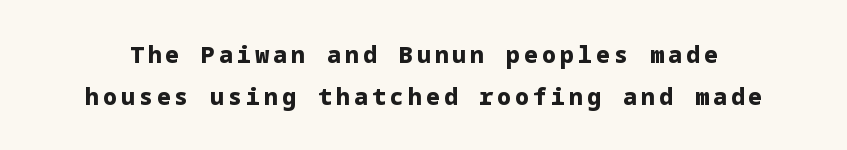
{"italic": "no", "bold": "yes", "underline": "no", "line_spacing_ratio": 1.81, "glyph_px": 23}
